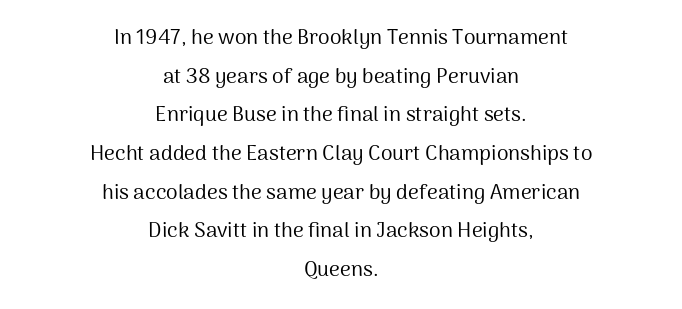
Q: Is the text bold? A: No.
Q: Is the text italic (slanted)? A: No, it is upright.
Q: Is the text underlined? A: No.
Q: How is the paragraph aligned? A: Centered.
Q: Is the spacing between letters normal or unusually wide? A: Normal.
